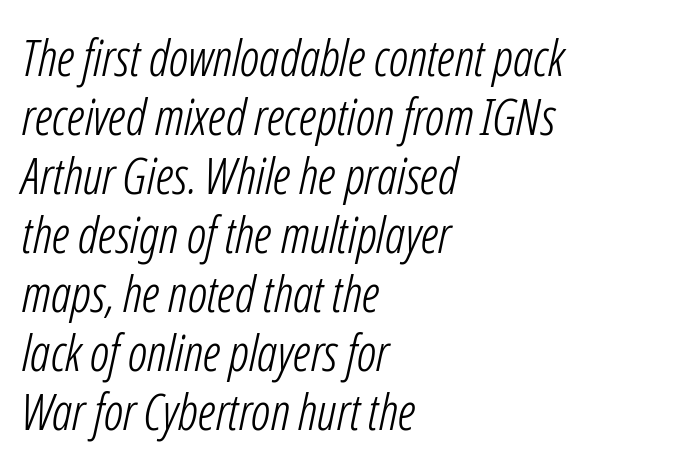
Check under the words: just untouched page. Nobody touched the tracking dial on this one. Is this a heavy cut? Hardly; it is regular or lighter. Emphasis-style slanted type is in use. Horizontally, the lines are justified to the leading edge only. You could not count columns in this text — the font is proportionally spaced.
